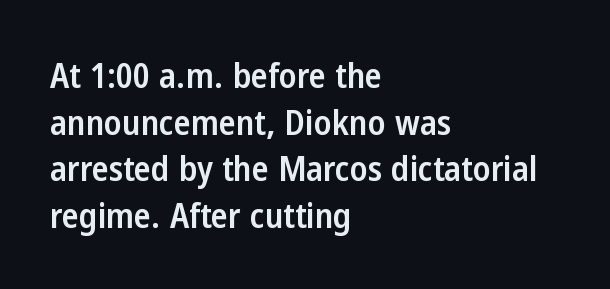
{"serif": "no", "italic": "no", "bold": "semi", "weight": "semibold", "width": "condensed", "stroke_contrast": "low", "x_height": "medium", "monospaced": "no", "underline": "no", "align": "left", "line_spacing": "normal", "line_spacing_ratio": 1.33, "letter_spacing": "normal", "letter_spacing_em": 0.0, "glyph_px": 35}
